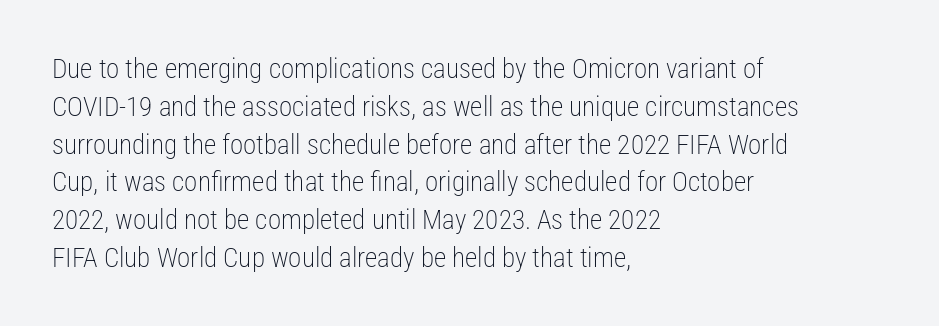
Short note: letters normally spaced. These lines are set flush left with a ragged right edge. The passage shown is not bold in any degree. Rows of type keep a routine distance in the vertical direction. This is the regular roman posture of the typeface.
